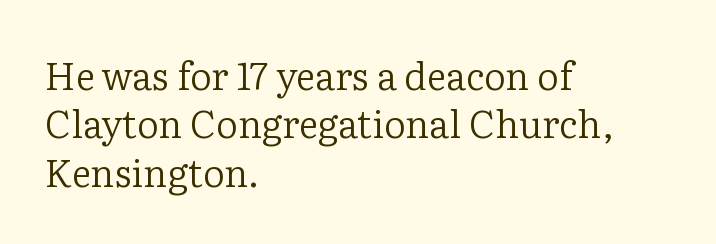
{"serif": "yes", "italic": "no", "bold": "no", "weight": "regular", "width": "normal", "stroke_contrast": "low", "x_height": "medium", "monospaced": "no", "underline": "no", "align": "left", "line_spacing": "normal", "line_spacing_ratio": 1.27, "letter_spacing": "normal", "letter_spacing_em": 0.0, "glyph_px": 38}
